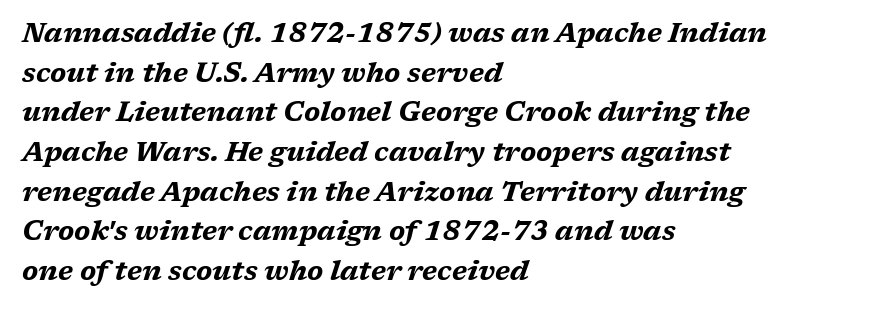
The image shows 27 px bold type, italic (leaning right); set left-aligned, normal line spacing (1.47x), normal letter spacing, not underlined.
